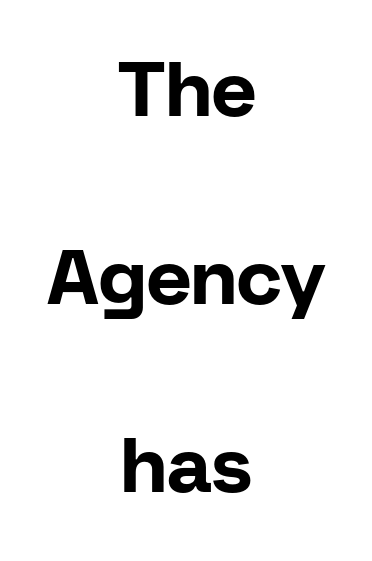
Loosely led — the rows are spread out. Descender tails drop into unmarked territory. Posture: straight, roman, zero tilt. Between one letter and the next there's only the usual sliver of space. The letters are bold, with thick, heavy strokes. The compositor balanced each line on the midline.
